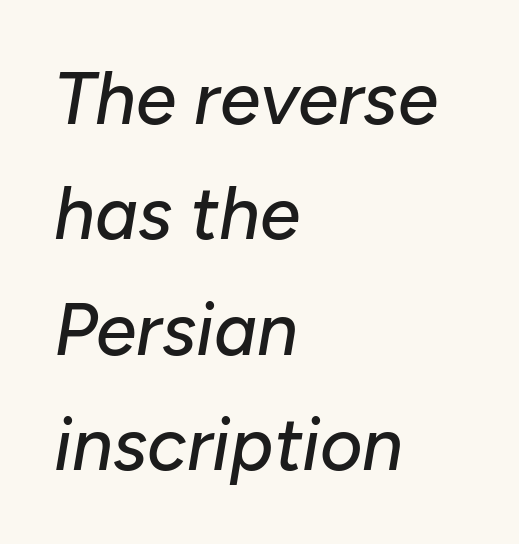
{"italic": "yes", "lean": "right", "slant_degrees": 10, "width": "normal", "stroke_contrast": "low", "x_height": "medium", "monospaced": "no", "underline": "no", "align": "left", "line_spacing": "normal", "line_spacing_ratio": 1.58, "letter_spacing": "normal", "letter_spacing_em": 0.0, "glyph_px": 73}
